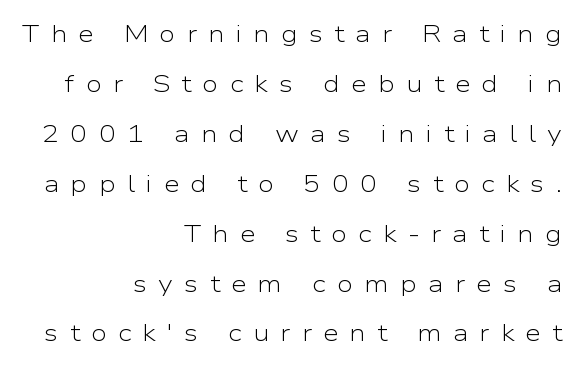
The image shows 23 px text type, upright; set right-aligned, loose line spacing (2.17x), unusually wide letter spacing (+0.49 em), not underlined.
